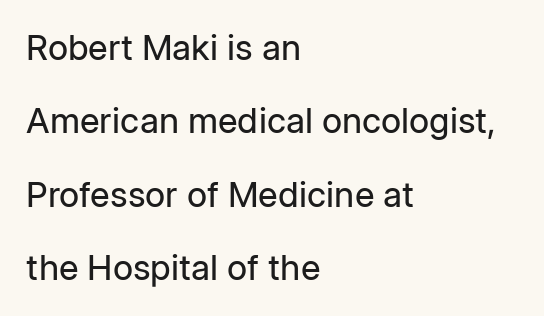
Q: Is the text bold? A: No.
Q: Is the text italic (slanted)? A: No, it is upright.
Q: Is the typeface a serif or a sans-serif typeface? A: Sans-serif.
Q: Is the text underlined? A: No.
Q: How is the paragraph aligned? A: Left-aligned.
Q: Is the spacing between letters normal or unusually wide? A: Normal.
Q: Is the spacing between lines tight, normal or loose? A: Loose.
Q: Width (condensed, normal, or wide)? A: Normal.
Q: Stroke contrast? A: Low.
Q: x-height? A: Medium.
Q: Monospaced? A: No.
